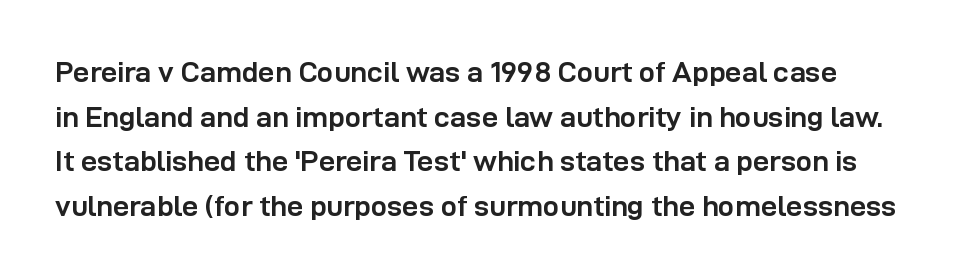
Q: Is the text bold? A: Yes.
Q: Is the text italic (slanted)? A: No, it is upright.
Q: Is the typeface a serif or a sans-serif typeface? A: Sans-serif.
Q: Is the text underlined? A: No.
Q: Is the spacing between letters normal or unusually wide? A: Normal.
Q: Is the spacing between lines tight, normal or loose? A: Normal.
Q: Width (condensed, normal, or wide)? A: Normal.
Q: Stroke contrast? A: Low.
Q: x-height? A: Medium.
Q: Monospaced? A: No.
